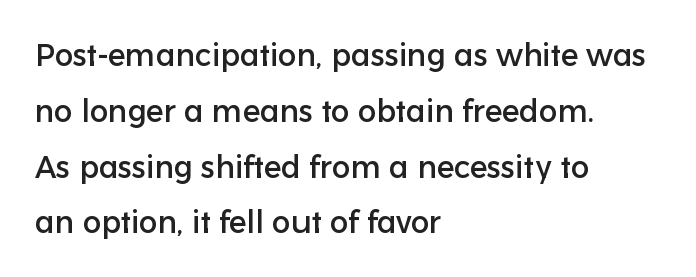
Q: Is the text italic (slanted)? A: No, it is upright.
Q: Is the typeface a serif or a sans-serif typeface? A: Sans-serif.
Q: Is the text underlined? A: No.
Q: How is the paragraph aligned? A: Left-aligned.
Q: Is the spacing between letters normal or unusually wide? A: Normal.
Q: Width (condensed, normal, or wide)? A: Normal.
Q: Stroke contrast? A: Low.
Q: x-height? A: Medium.
Q: Monospaced? A: No.
